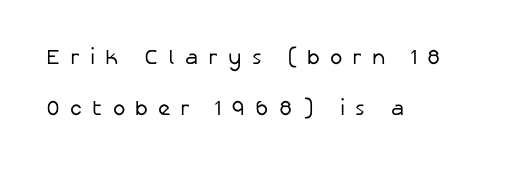
This sample is left-justified, so line endings fall wherever the words run out. Stroke thickness stays within the range of a standard reading face or lighter. The string is rendered with underlining switched off. It's the straight-up-and-down kind of type. What stands out about the letter spacing? Its width — letters are far apart. Leading is clearly above the norm, producing a sparse column.
